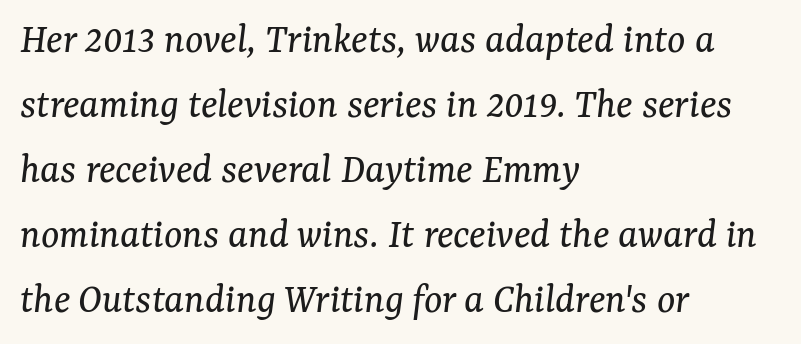
Q: Is the text bold? A: No.
Q: Is the text italic (slanted)? A: Yes, it leans right by about 7 degrees.
Q: Is the typeface a serif or a sans-serif typeface? A: Serif.
Q: Is the text underlined? A: No.
Q: How is the paragraph aligned? A: Left-aligned.
Q: Is the spacing between letters normal or unusually wide? A: Normal.
Q: Is the spacing between lines tight, normal or loose? A: Normal.
Q: Width (condensed, normal, or wide)? A: Normal.
Q: Stroke contrast? A: Medium.
Q: x-height? A: Medium.
Q: Monospaced? A: No.
